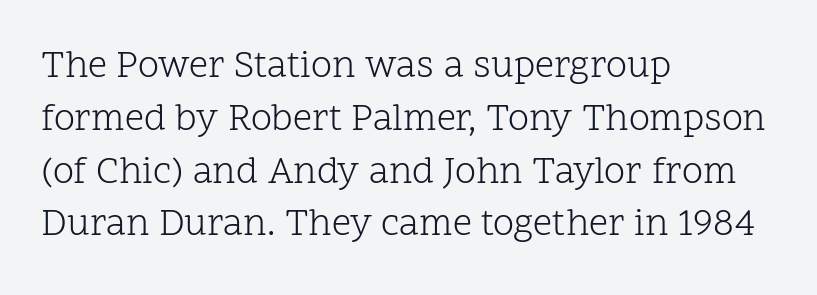
The image shows 38 px light serif type, upright; set left-aligned, normal line spacing (1.39x), normal letter spacing, not underlined; low stroke contrast and a medium x-height.
